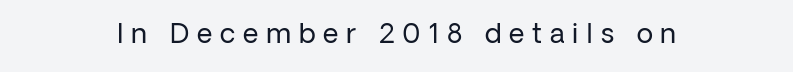
Q: Is the text bold? A: No.
Q: Is the text italic (slanted)? A: No, it is upright.
Q: Is the text underlined? A: No.
Q: How is the paragraph aligned? A: Centered.
Q: Is the spacing between letters normal or unusually wide? A: Unusually wide.
